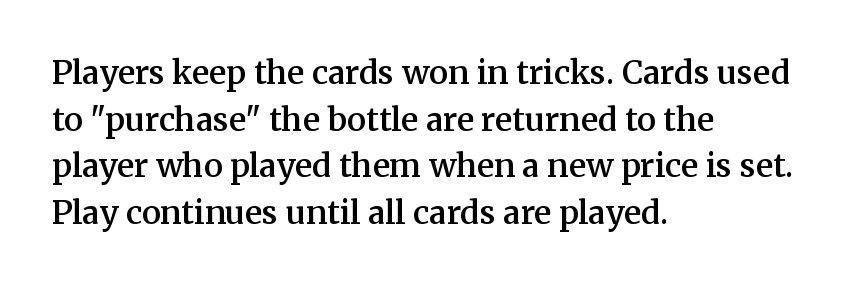
The image shows 32 px semibold serif type, upright; set left-aligned, normal line spacing (1.46x), normal letter spacing, not underlined; medium stroke contrast and a medium x-height.
